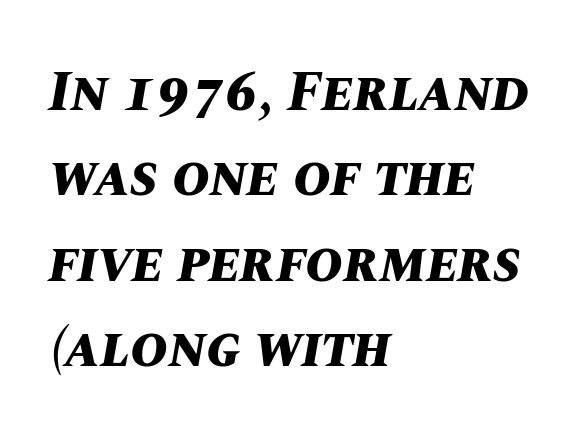
Q: Is the text bold? A: Yes.
Q: Is the text italic (slanted)? A: Yes, it leans right by about 10 degrees.
Q: Is the text underlined? A: No.
Q: How is the paragraph aligned? A: Left-aligned.
Q: Is the spacing between letters normal or unusually wide? A: Normal.
Q: Is the spacing between lines tight, normal or loose? A: Normal.
Q: Width (condensed, normal, or wide)? A: Normal.
Q: Stroke contrast? A: Medium.
Q: x-height? A: Large.
Q: Monospaced? A: No.
